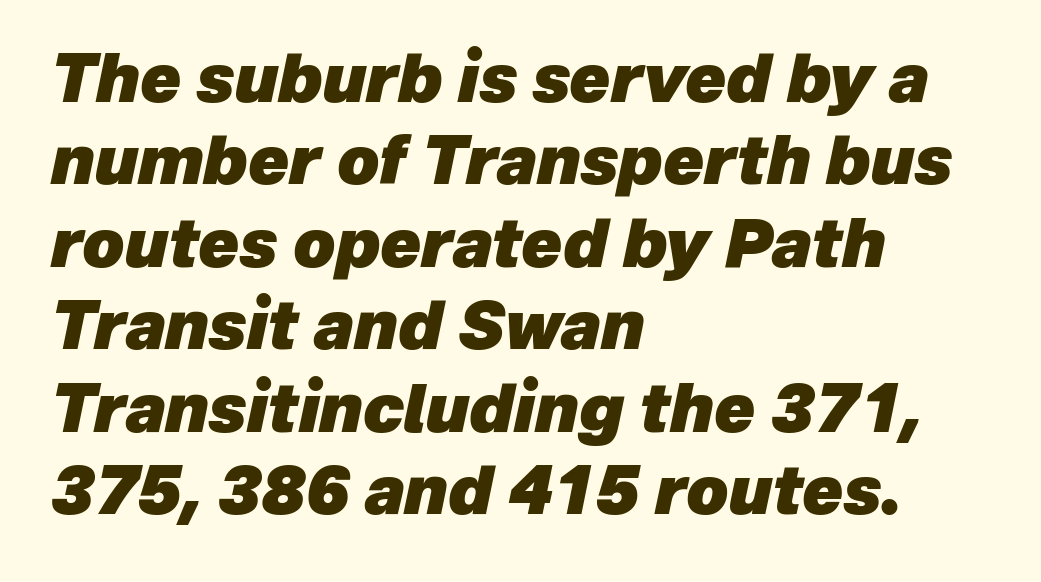
Q: Is the text bold? A: Yes.
Q: Is the text italic (slanted)? A: Yes, it leans right by about 12 degrees.
Q: Is the text underlined? A: No.
Q: How is the paragraph aligned? A: Left-aligned.
Q: Is the spacing between letters normal or unusually wide? A: Normal.
Q: Is the spacing between lines tight, normal or loose? A: Normal.
Q: Width (condensed, normal, or wide)? A: Normal.
Q: Stroke contrast? A: Low.
Q: x-height? A: Medium.
Q: Monospaced? A: No.
